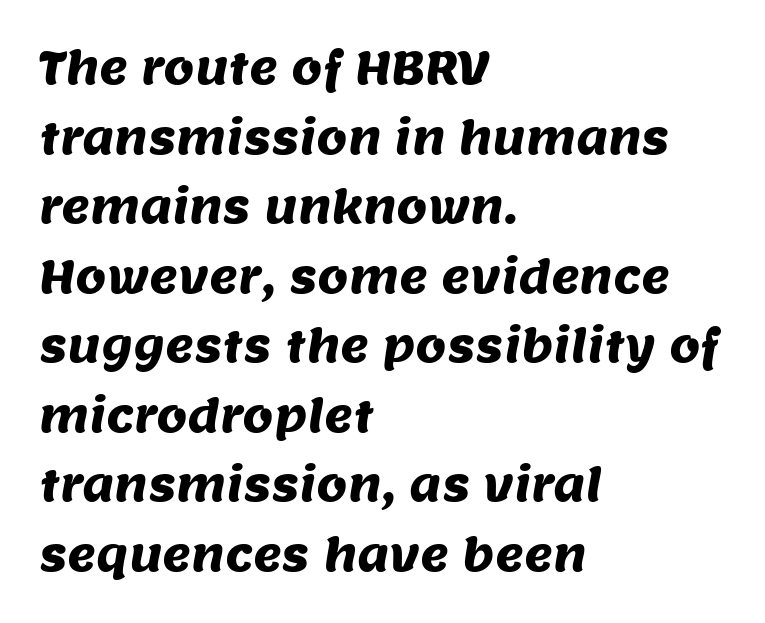
{"serif": "no", "width": "normal", "stroke_contrast": "medium", "x_height": "large", "monospaced": "no", "underline": "no", "align": "left", "line_spacing": "normal", "line_spacing_ratio": 1.58, "letter_spacing": "normal", "letter_spacing_em": 0.0, "glyph_px": 44}
